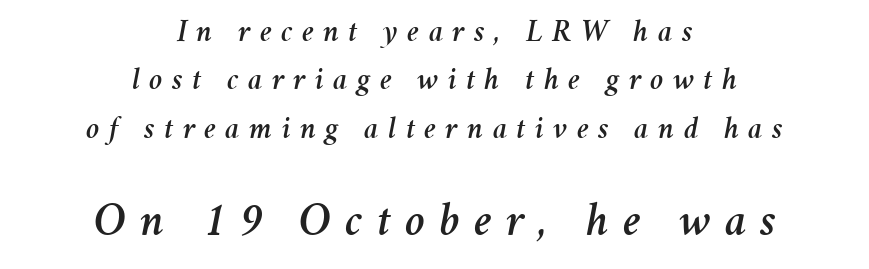
Nobody drew a line under any word here. The tracking reads as deliberately expanded to a designer's eye. Short and long lines alike share a common midpoint. The passage shown is typed in a proportional face where columns would drift. Note: smaller setting up top, larger setting below.
